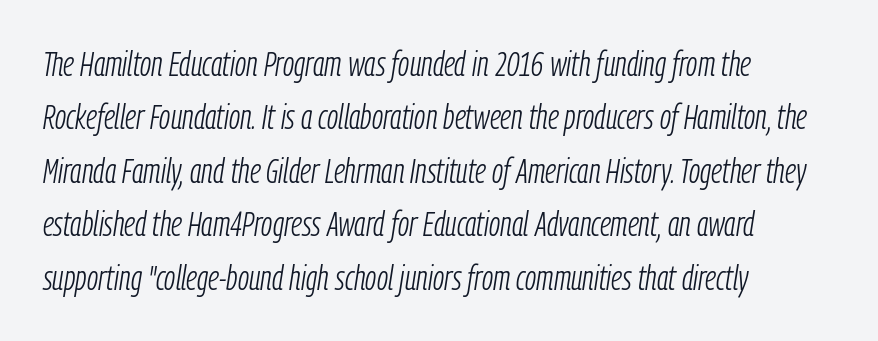
The image shows 34 px light, condensed type, italic (leaning right); set left-aligned, normal line spacing (1.57x), normal letter spacing, not underlined; low stroke contrast and a medium x-height.
